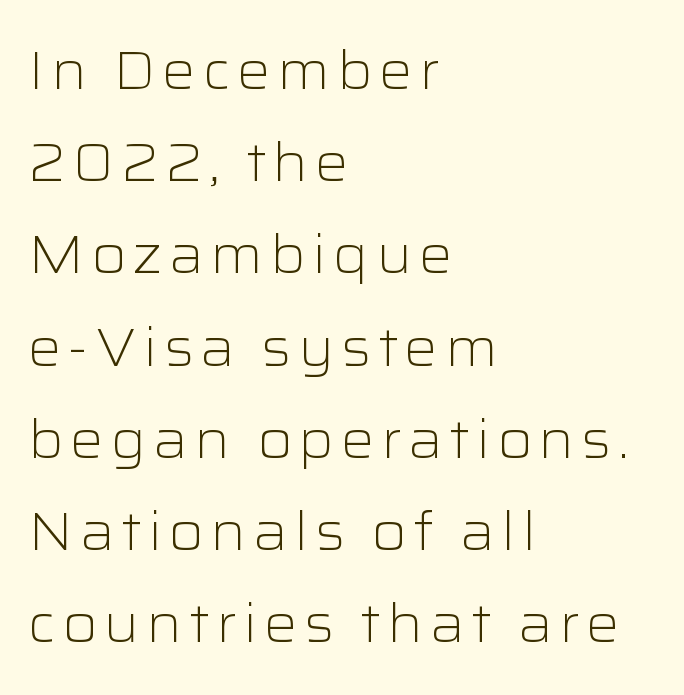
Q: Is the text bold? A: No.
Q: Is the text italic (slanted)? A: No, it is upright.
Q: Is the typeface a serif or a sans-serif typeface? A: Sans-serif.
Q: Is the text underlined? A: No.
Q: How is the paragraph aligned? A: Left-aligned.
Q: Width (condensed, normal, or wide)? A: Wide.
Q: Stroke contrast? A: Low.
Q: x-height? A: Medium.
Q: Monospaced? A: No.
